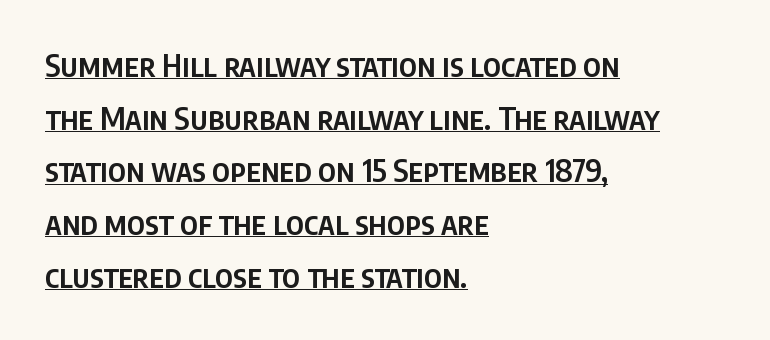
Q: Is the text bold? A: Semi-bold.
Q: Is the text italic (slanted)? A: No, it is upright.
Q: Is the typeface a serif or a sans-serif typeface? A: Sans-serif.
Q: Is the text underlined? A: Yes.
Q: How is the paragraph aligned? A: Left-aligned.
Q: Is the spacing between letters normal or unusually wide? A: Normal.
Q: Is the spacing between lines tight, normal or loose? A: Normal.
Q: Width (condensed, normal, or wide)? A: Condensed.
Q: Stroke contrast? A: Low.
Q: x-height? A: Large.
Q: Monospaced? A: No.
